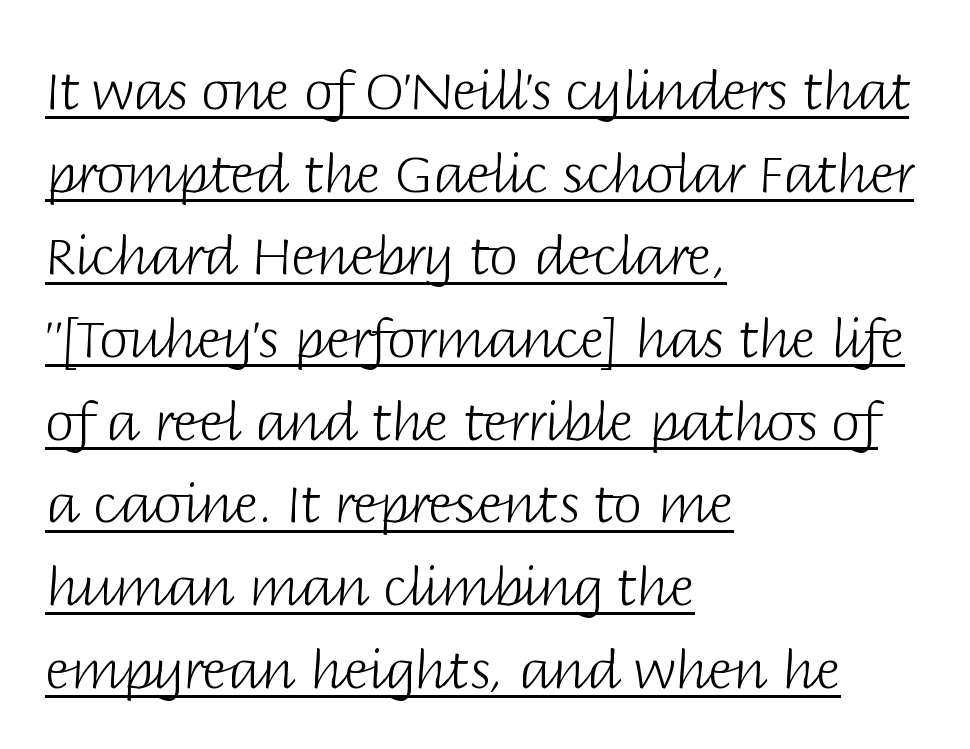
Heft: none added — not bold. These lines are composed in type without serifs. Horizontal bands of white between lines are of average thickness. This rendering uses left alignment, leaving the right contour irregular. Descenders here cross a horizontal rule under the line. Words appear dense and cohesive because spacing is normal.
